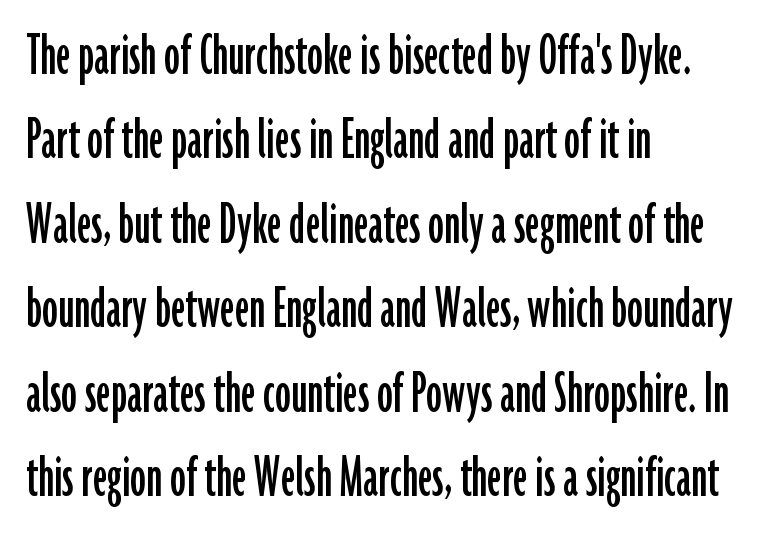
The image shows 63 px condensed sans-serif type, upright; set left-aligned, normal line spacing (1.34x), normal letter spacing, not underlined; low stroke contrast and a medium x-height.
